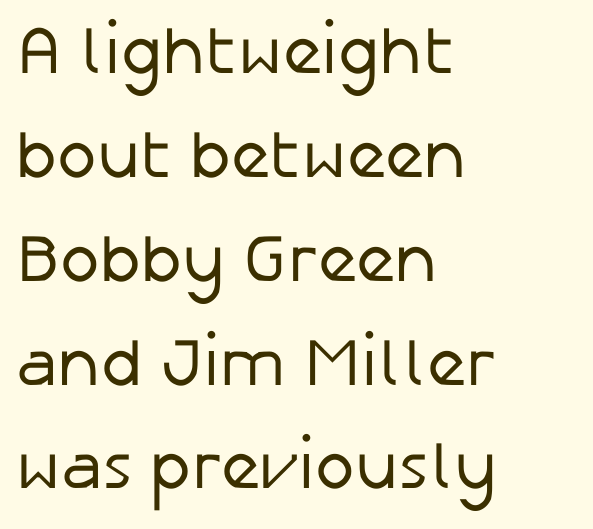
The image shows 67 px regular-weight sans-serif type, upright; set left-aligned, normal line spacing (1.55x), normal letter spacing, not underlined; low stroke contrast and a medium x-height.
